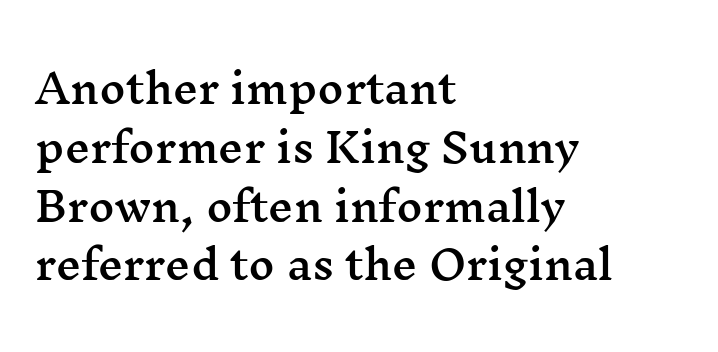
The image shows 40 px wide serif type, upright; set left-aligned, normal line spacing (1.47x), normal letter spacing, not underlined; medium stroke contrast and a medium x-height.
